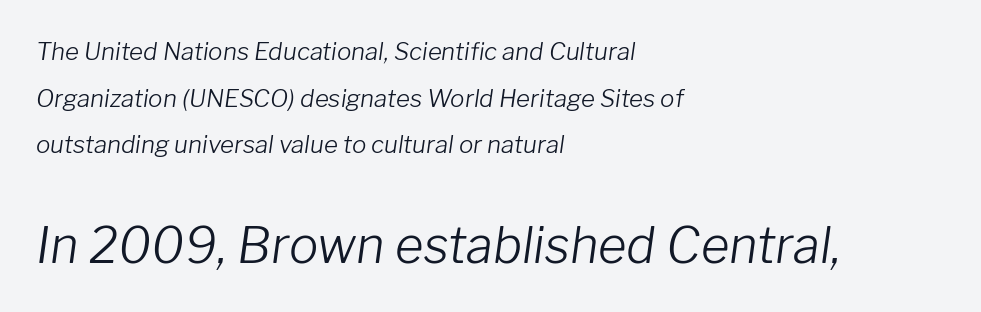
Q: Is the text bold? A: No.
Q: Is the text italic (slanted)? A: Yes, it leans right by about 8 degrees.
Q: Is the text underlined? A: No.
Q: How is the paragraph aligned? A: Left-aligned.
Q: Is the spacing between letters normal or unusually wide? A: Normal.
Q: Is the spacing between lines tight, normal or loose? A: Loose.
Q: Which block of text is set in a larger size, the first (top) or the second (bottom)? A: The second (bottom) one.
Q: Width (condensed, normal, or wide)? A: Normal.
Q: Stroke contrast? A: Low.
Q: x-height? A: Medium.
Q: Monospaced? A: No.
